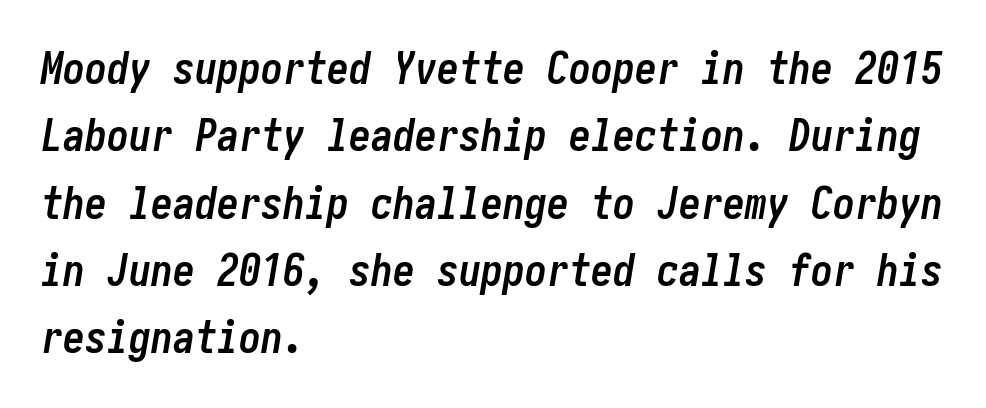
Q: Is the text bold? A: Yes.
Q: Is the text italic (slanted)? A: Yes, it leans right by about 10 degrees.
Q: Is the text underlined? A: No.
Q: How is the paragraph aligned? A: Left-aligned.
Q: Is the spacing between letters normal or unusually wide? A: Normal.
Q: Is the spacing between lines tight, normal or loose? A: Normal.
Q: Width (condensed, normal, or wide)? A: Condensed.
Q: Stroke contrast? A: Low.
Q: x-height? A: Medium.
